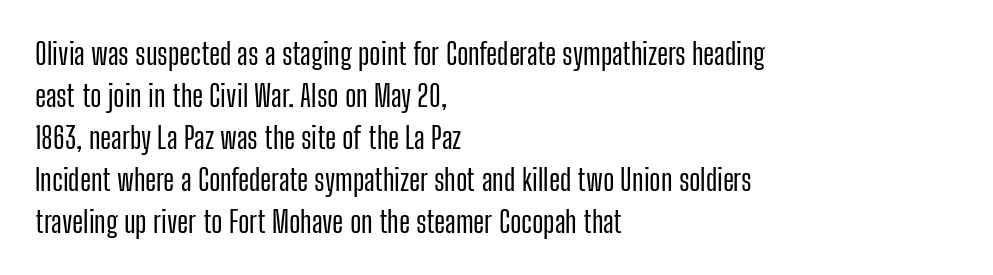
Q: Is the text italic (slanted)? A: No, it is upright.
Q: Is the typeface a serif or a sans-serif typeface? A: Sans-serif.
Q: Is the text underlined? A: No.
Q: How is the paragraph aligned? A: Left-aligned.
Q: Is the spacing between letters normal or unusually wide? A: Normal.
Q: Is the spacing between lines tight, normal or loose? A: Normal.
Q: Width (condensed, normal, or wide)? A: Condensed.
Q: Stroke contrast? A: Low.
Q: x-height? A: Medium.
Q: Monospaced? A: No.
